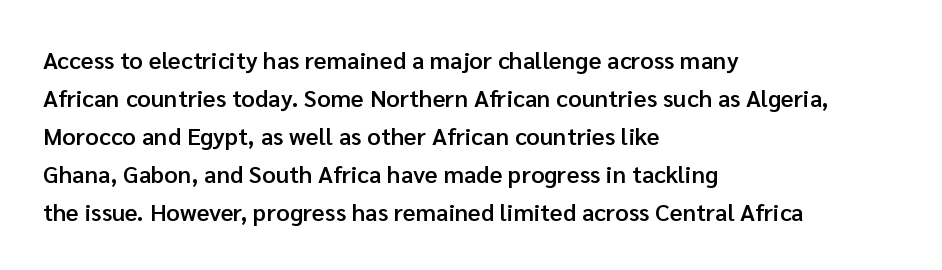
{"italic": "no", "bold": "semi", "underline": "no", "align": "left", "line_spacing": "normal", "line_spacing_ratio": 1.58, "letter_spacing": "normal", "letter_spacing_em": 0.0, "glyph_px": 24}
